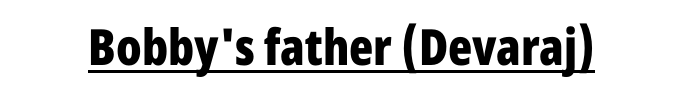
Italic: no, the glyphs are upright roman. Standard letterfit; no display-style spreading of the glyphs. Font category for this specimen: sans-serif. Spacing verdict: proportional, widths tailored to each character.
